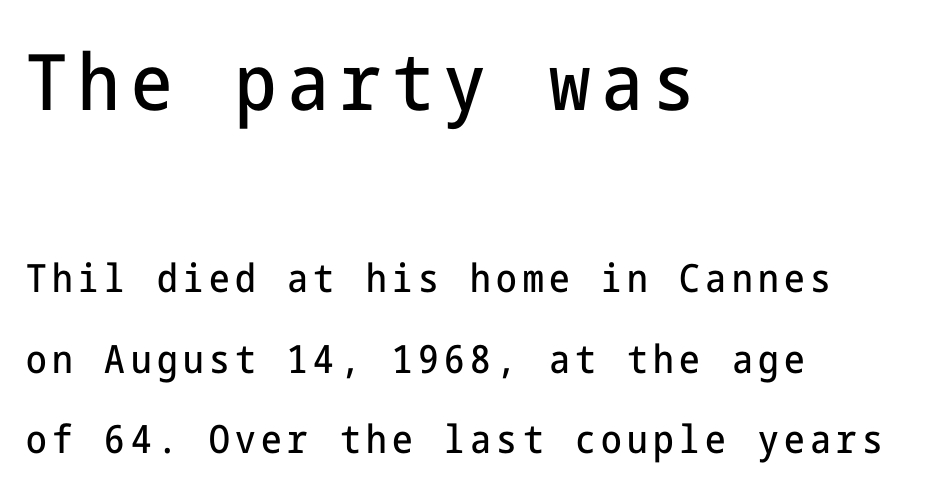
{"serif": "no", "italic": "no", "width": "condensed", "stroke_contrast": "low", "x_height": "medium", "underline": "no", "align": "left", "line_spacing": "loose", "line_spacing_ratio": 2.07, "larger_block": "first", "size_ratio": 2.0, "glyph_px": 78}
